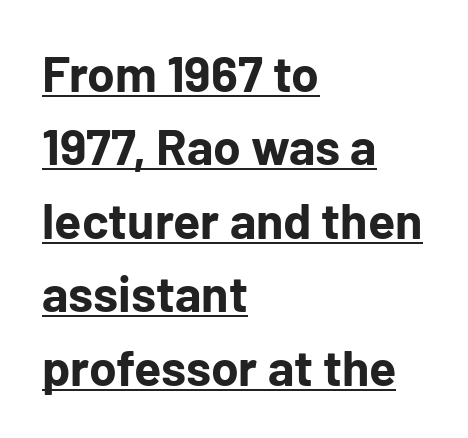
The image shows 50 px bold sans-serif type, upright; set left-aligned, normal line spacing (1.47x), normal letter spacing, underlined; low stroke contrast and a medium x-height.
